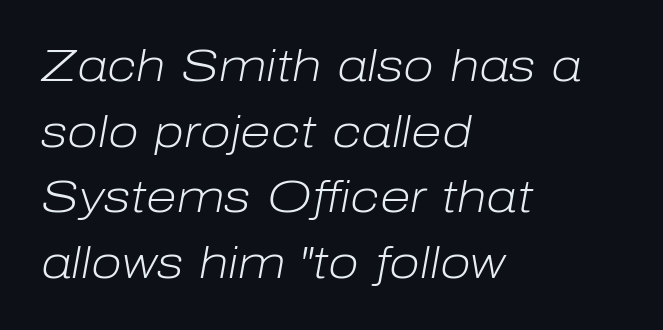
Q: Is the text bold? A: No.
Q: Is the text italic (slanted)? A: Yes, it leans right by about 10 degrees.
Q: Is the text underlined? A: No.
Q: How is the paragraph aligned? A: Left-aligned.
Q: Is the spacing between letters normal or unusually wide? A: Normal.
Q: Is the spacing between lines tight, normal or loose? A: Normal.
Q: Width (condensed, normal, or wide)? A: Normal.
Q: Stroke contrast? A: Low.
Q: x-height? A: Medium.
Q: Monospaced? A: No.
